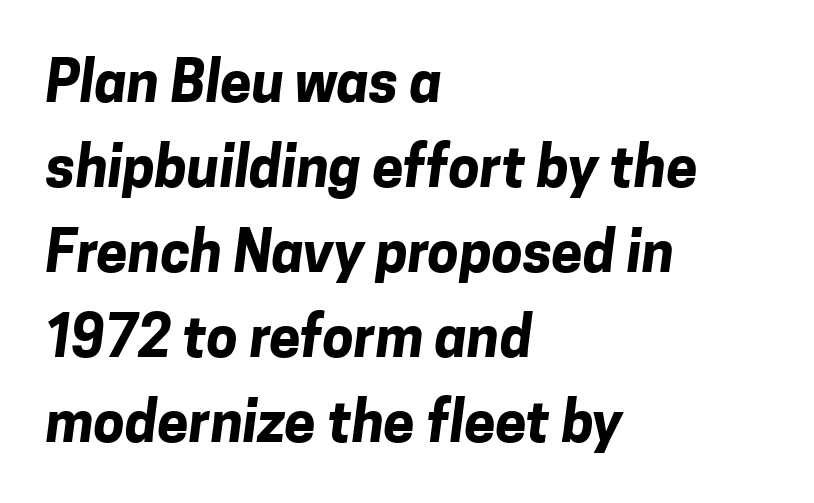
Descender tails drop into unmarked territory. The glyphs have the mass of a bold cut. This sample has the flowing, uneven cadence of proportional lettering. Compared with typical paragraphs, the rows here are spaced about the same. Glyph-to-glyph distance matches everyday printed text. The glyphs in this specimen are sans serif.
